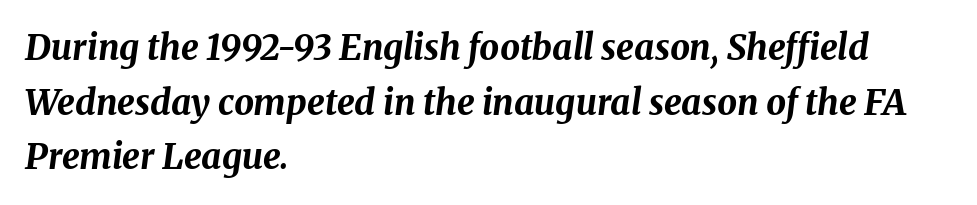
{"italic": "yes", "lean": "right", "slant_degrees": 8, "bold": "yes", "weight": "bold", "width": "normal", "stroke_contrast": "medium", "x_height": "medium", "monospaced": "no", "underline": "no", "align": "left", "line_spacing": "normal", "line_spacing_ratio": 1.56, "letter_spacing": "normal", "letter_spacing_em": 0.0, "glyph_px": 35}
